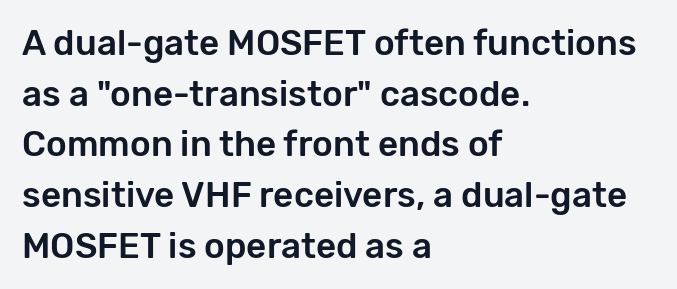
{"serif": "no", "italic": "no", "width": "normal", "stroke_contrast": "low", "x_height": "medium", "monospaced": "no", "underline": "no", "align": "left", "line_spacing": "normal", "line_spacing_ratio": 1.45, "letter_spacing": "normal", "letter_spacing_em": 0.0, "glyph_px": 35}
